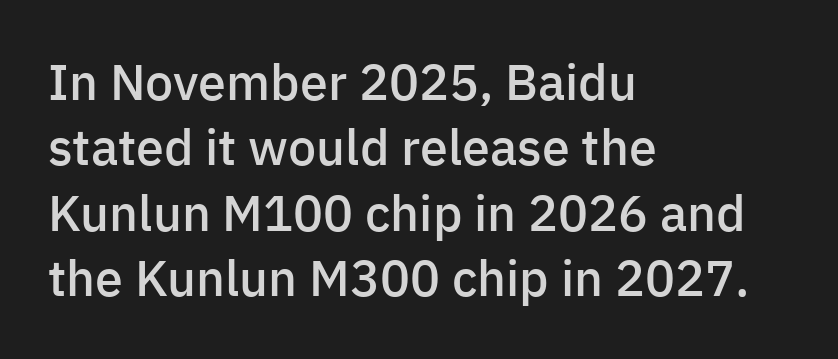
Q: Is the text bold? A: Semi-bold.
Q: Is the text italic (slanted)? A: No, it is upright.
Q: Is the typeface a serif or a sans-serif typeface? A: Sans-serif.
Q: Is the text underlined? A: No.
Q: How is the paragraph aligned? A: Left-aligned.
Q: Is the spacing between letters normal or unusually wide? A: Normal.
Q: Is the spacing between lines tight, normal or loose? A: Normal.
Q: Width (condensed, normal, or wide)? A: Normal.
Q: Stroke contrast? A: Low.
Q: x-height? A: Medium.
Q: Monospaced? A: No.
